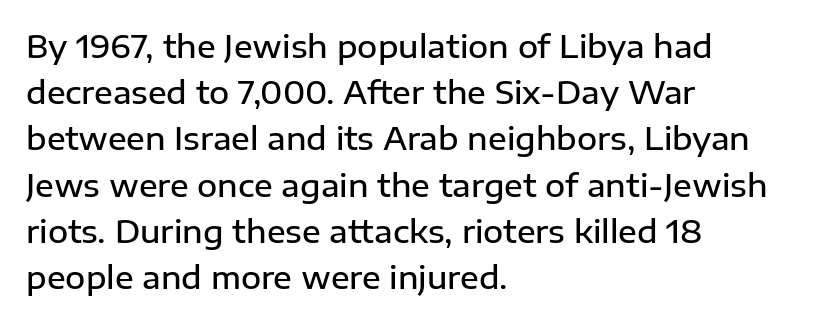
The letters advance in unequal steps, a hallmark of proportional type. Look at the tracking — it's just the regular setting, nothing added. Short and long lines alike share a common starting point at left. Students, this is semibold: more ink than regular, less than bold. The letters carry no serifs — their stems end cleanly without finishing strokes.
